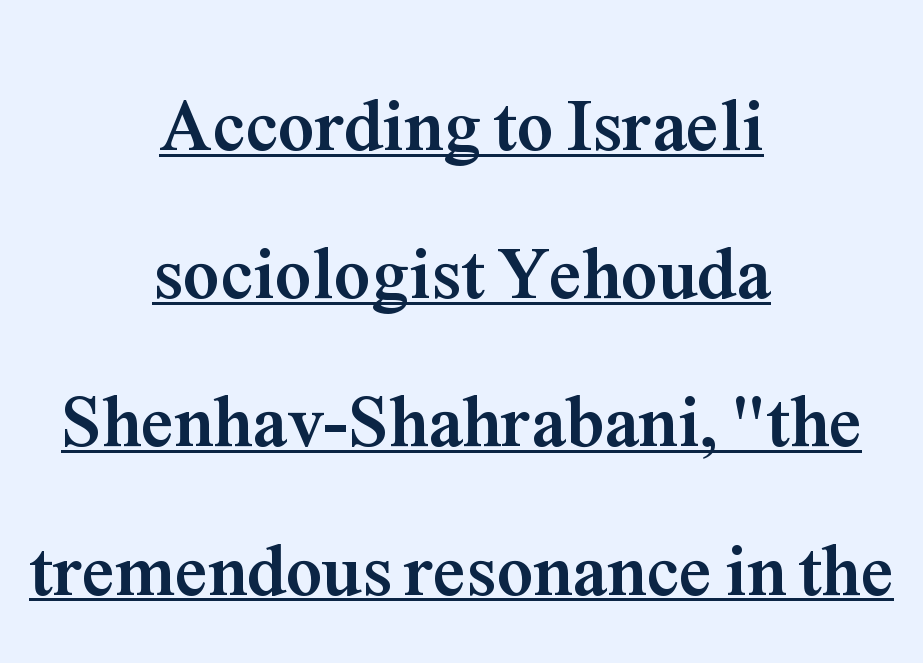
The image shows 73 px semibold serif type, upright; set centered, loose line spacing (2.03x), normal letter spacing, underlined; medium stroke contrast and a medium x-height.
